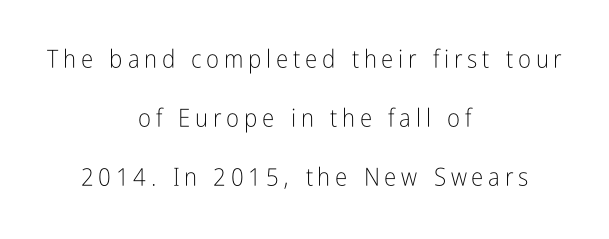
The image shows 25 px text type, upright; set centered, loose line spacing (2.36x), not underlined.
